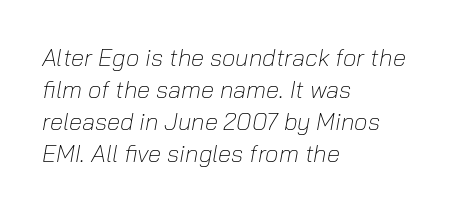
Q: Is the text bold? A: No.
Q: Is the text italic (slanted)? A: Yes, it leans right by about 10 degrees.
Q: Is the text underlined? A: No.
Q: How is the paragraph aligned? A: Left-aligned.
Q: Is the spacing between letters normal or unusually wide? A: Normal.
Q: Is the spacing between lines tight, normal or loose? A: Normal.
